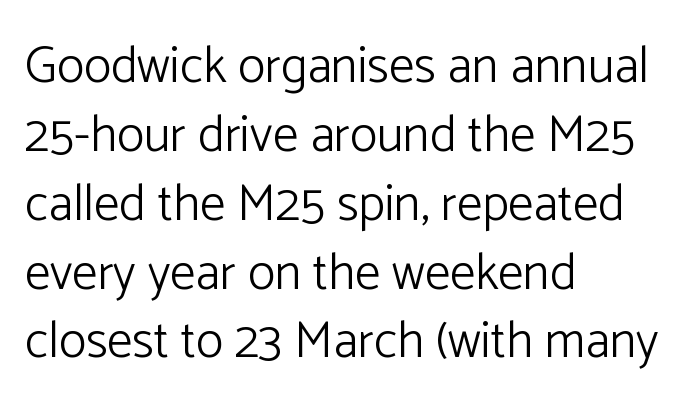
The image shows 51 px light sans-serif type, upright; set left-aligned, normal line spacing (1.35x), normal letter spacing, not underlined; low stroke contrast and a medium x-height.
